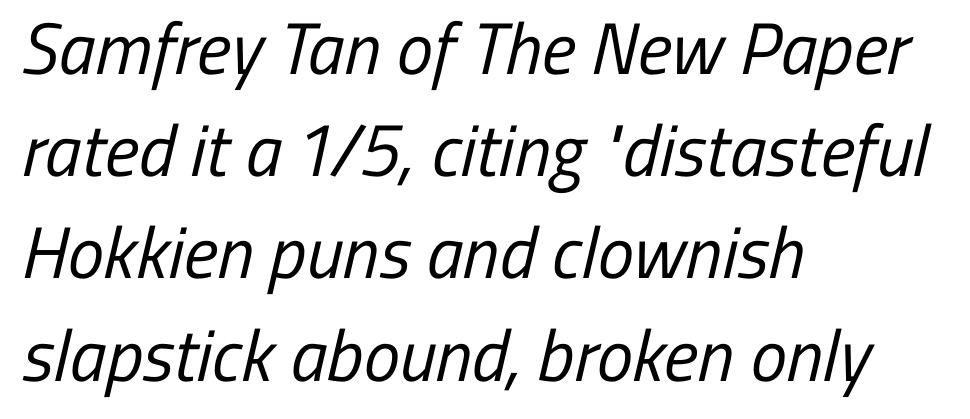
Q: Is the text bold? A: No.
Q: Is the typeface a serif or a sans-serif typeface? A: Sans-serif.
Q: Is the text underlined? A: No.
Q: How is the paragraph aligned? A: Left-aligned.
Q: Is the spacing between letters normal or unusually wide? A: Normal.
Q: Is the spacing between lines tight, normal or loose? A: Normal.
Q: Width (condensed, normal, or wide)? A: Condensed.
Q: Stroke contrast? A: Low.
Q: x-height? A: Medium.
Q: Monospaced? A: No.
